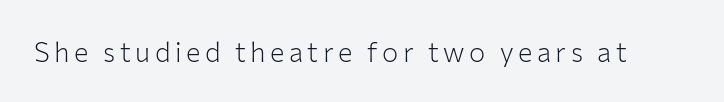
The image shows 27 px text type, upright; set not underlined.
